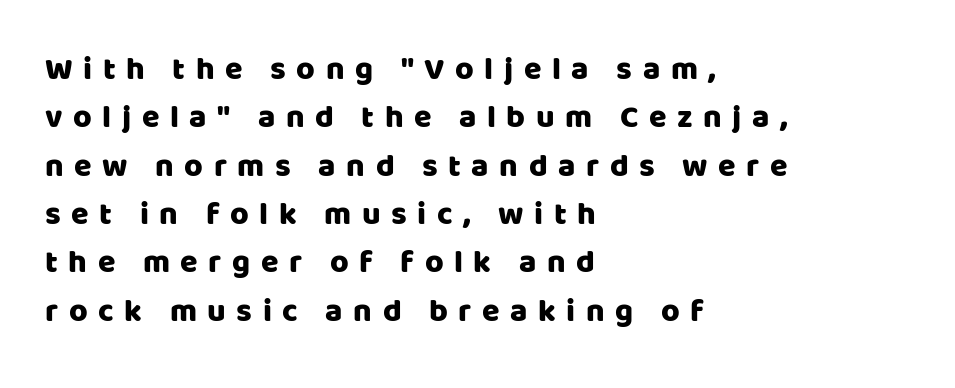
The image shows 32 px sans-serif type, upright; set left-aligned, normal line spacing (1.51x), unusually wide letter spacing (+0.33 em), not underlined; low stroke contrast and a large x-height.
